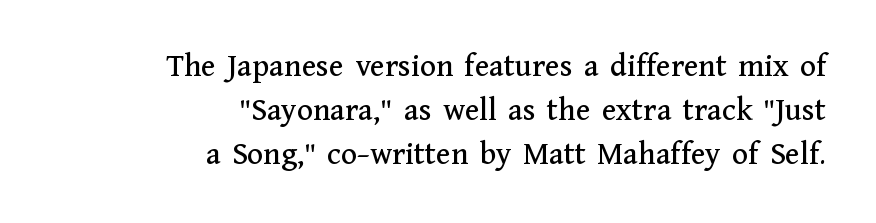
Q: Is the text italic (slanted)? A: No, it is upright.
Q: Is the typeface a serif or a sans-serif typeface? A: Serif.
Q: Is the text underlined? A: No.
Q: How is the paragraph aligned? A: Right-aligned.
Q: Is the spacing between letters normal or unusually wide? A: Normal.
Q: Is the spacing between lines tight, normal or loose? A: Normal.
Q: Width (condensed, normal, or wide)? A: Normal.
Q: Stroke contrast? A: Medium.
Q: x-height? A: Medium.
Q: Monospaced? A: No.
